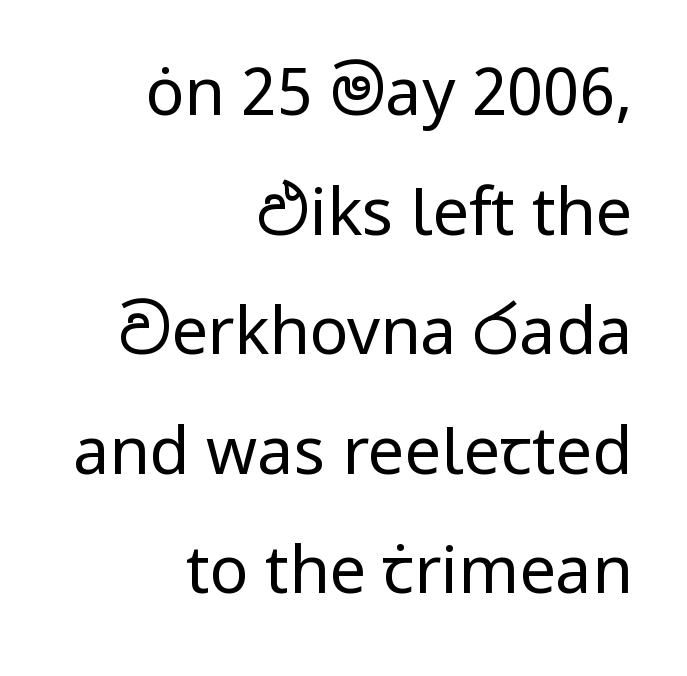
The image shows 65 px regular-weight sans-serif type, upright; set right-aligned, line spacing 1.84x, normal letter spacing, not underlined; low stroke contrast and a medium x-height.
